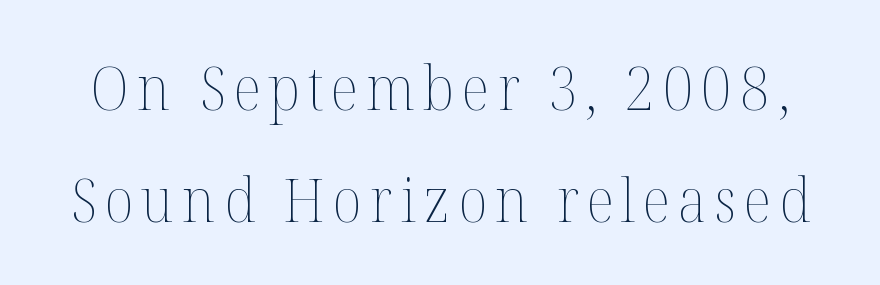
Q: Is the text bold? A: No.
Q: Is the text italic (slanted)? A: No, it is upright.
Q: Is the text underlined? A: No.
Q: Width (condensed, normal, or wide)? A: Normal.
Q: Stroke contrast? A: Medium.
Q: x-height? A: Medium.
Q: Monospaced? A: No.
